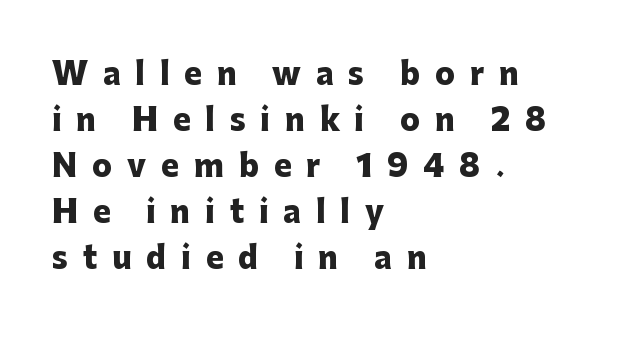
The image shows 30 px heavy sans-serif type, upright; set left-aligned, normal line spacing (1.53x), unusually wide letter spacing (+0.49 em), not underlined; low stroke contrast and a medium x-height.
